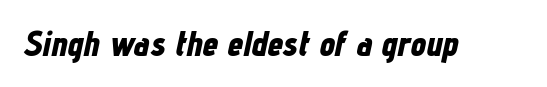
The image shows 35 px bold, condensed type, italic (leaning right); set normal letter spacing, not underlined; low stroke contrast and a medium x-height.
